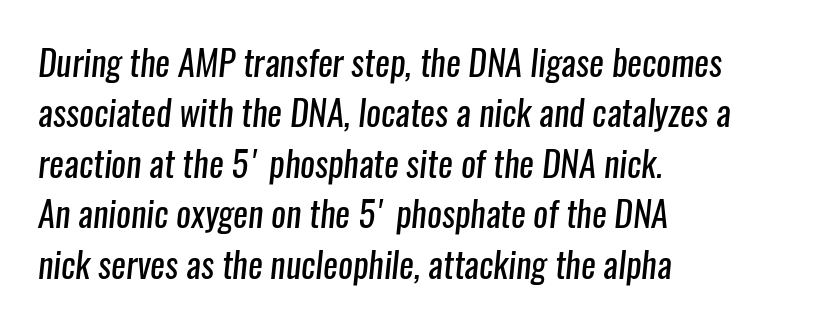
Look at the bottom of the vertical strokes: they stop flat, with no serifs. The characters are drawn with everyday or finer stroke widths. Summary of vertical rhythm: regular, with standard interline spacing. The specimen omits any rule beneath the text block's lines. Character widths vary here, with narrow letters taking less room than wide ones.
